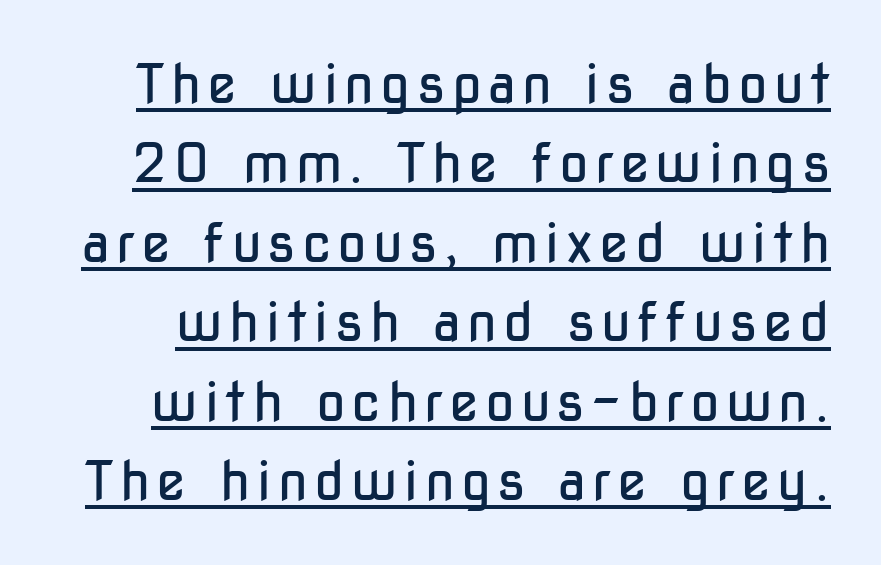
The image shows 54 px regular-weight, condensed sans-serif type, upright; set normal line spacing (1.47x), underlined; low stroke contrast and a medium x-height.
